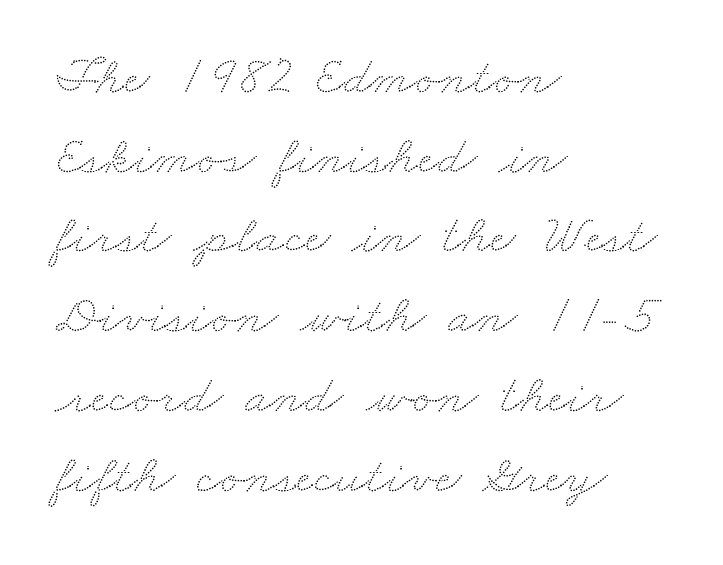
Descenders hang freely into open space. There is no visible air inserted between adjacent glyphs. Each letter keeps its own natural width here, so spacing adapts to shape. Whoever set this chose a conventional vertical rhythm. The paragraph shown leans on its left margin.
